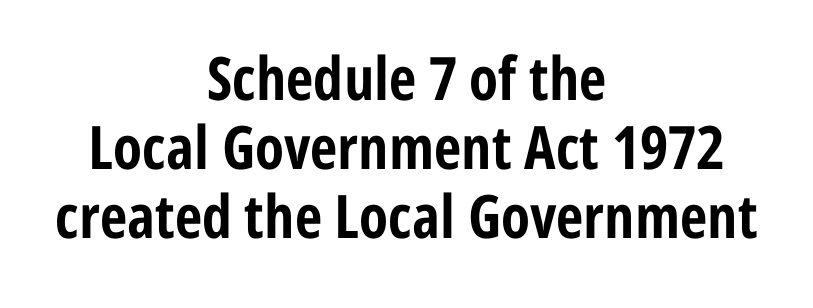
To sum up the face: it is a sans, with no serifs. Leftover space on each line is divided equally before and after the words. The letters stand straight up with perfectly vertical stems. The space between consecutive lines is stingy.
